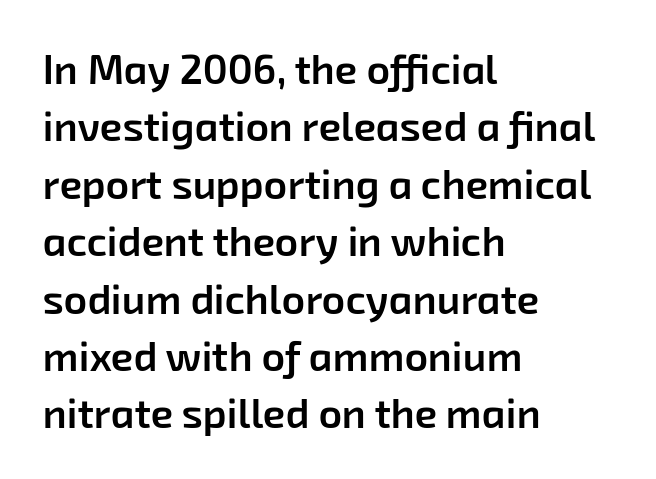
The image shows 41 px semibold sans-serif type; set left-aligned, normal line spacing (1.4x), normal letter spacing, not underlined; low stroke contrast and a medium x-height.
